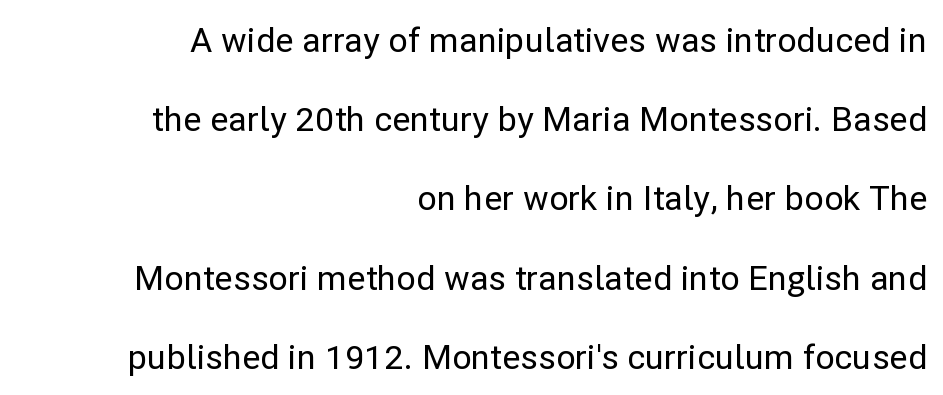
The image shows 34 px sans-serif type, upright; set right-aligned, loose line spacing (2.33x), normal letter spacing, not underlined; low stroke contrast and a medium x-height.
